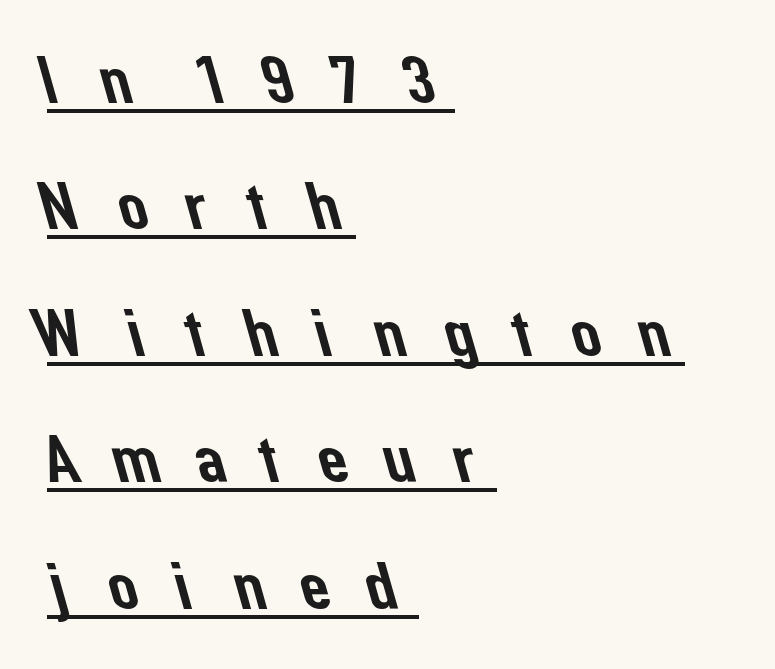
{"serif": "no", "width": "normal", "stroke_contrast": "low", "x_height": "medium", "monospaced": "no", "underline": "yes", "align": "left", "line_spacing_ratio": 1.86, "letter_spacing": "wide", "letter_spacing_em": 0.41, "glyph_px": 68}
